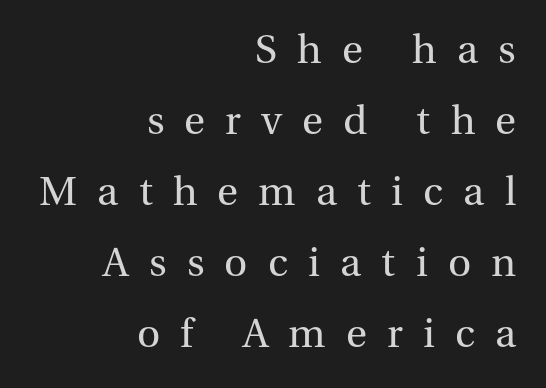
How would I describe the line gaps? Plain and ordinary. Looks like regular typesetting: each glyph gets only the width it needs. The axis of the letterforms is exactly vertical. Weight class: somewhere from thin through regular.
